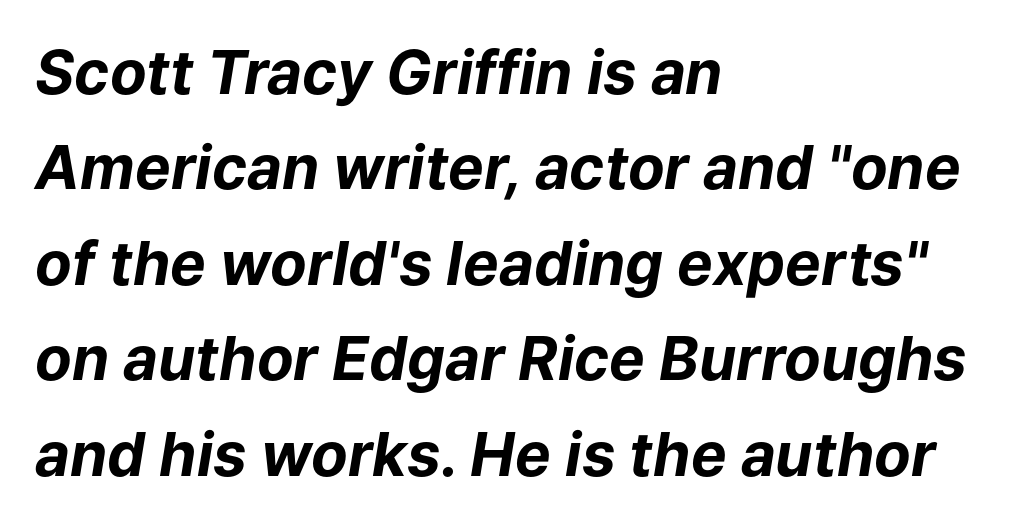
Q: Is the text bold? A: Yes.
Q: Is the text italic (slanted)? A: Yes, it leans right by about 9 degrees.
Q: Is the text underlined? A: No.
Q: How is the paragraph aligned? A: Left-aligned.
Q: Is the spacing between letters normal or unusually wide? A: Normal.
Q: Is the spacing between lines tight, normal or loose? A: Normal.
Q: Width (condensed, normal, or wide)? A: Normal.
Q: Stroke contrast? A: Low.
Q: x-height? A: Medium.
Q: Monospaced? A: No.
